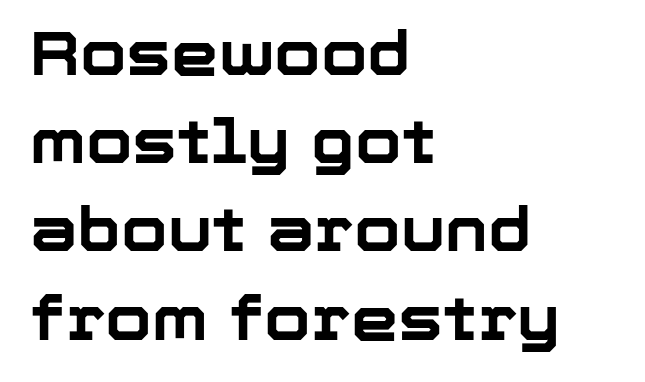
The image shows 60 px bold sans-serif type, upright; set left-aligned, normal line spacing (1.47x), normal letter spacing, not underlined; low stroke contrast and a medium x-height.
